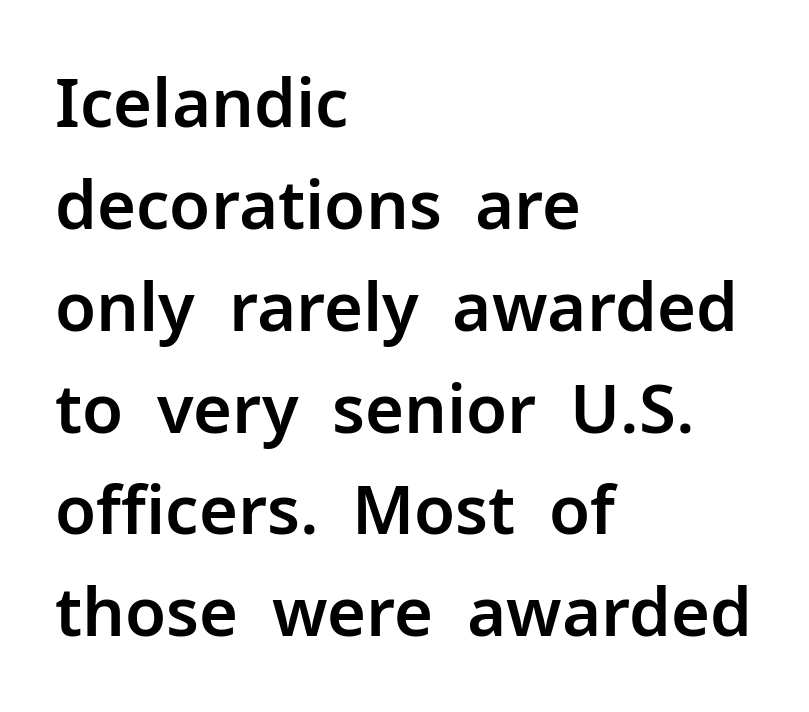
Q: Is the text italic (slanted)? A: No, it is upright.
Q: Is the typeface a serif or a sans-serif typeface? A: Sans-serif.
Q: Is the text underlined? A: No.
Q: How is the paragraph aligned? A: Left-aligned.
Q: Is the spacing between letters normal or unusually wide? A: Normal.
Q: Is the spacing between lines tight, normal or loose? A: Normal.
Q: Width (condensed, normal, or wide)? A: Normal.
Q: Stroke contrast? A: Low.
Q: x-height? A: Medium.
Q: Monospaced? A: No.
